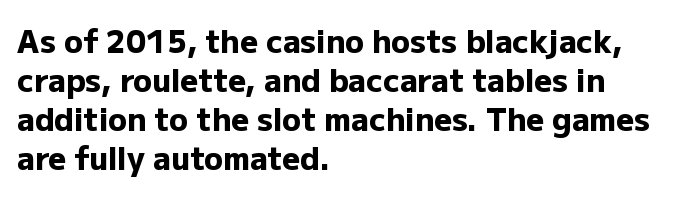
Q: Is the text bold? A: Yes.
Q: Is the text italic (slanted)? A: No, it is upright.
Q: Is the typeface a serif or a sans-serif typeface? A: Sans-serif.
Q: Is the text underlined? A: No.
Q: How is the paragraph aligned? A: Left-aligned.
Q: Is the spacing between letters normal or unusually wide? A: Normal.
Q: Is the spacing between lines tight, normal or loose? A: Normal.
Q: Width (condensed, normal, or wide)? A: Normal.
Q: Stroke contrast? A: Low.
Q: x-height? A: Medium.
Q: Monospaced? A: No.
